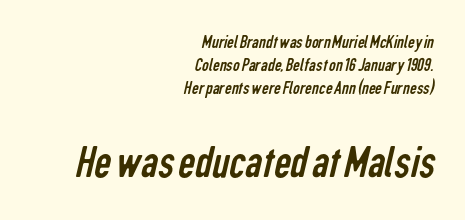
Weight: not bold — regular or lighter. This layout puts the modest block above and the oversized block below. The letters carry no serifs — their stems end cleanly without finishing strokes. Reading down the block, your eye finds every line finishing at a fixed right position. In terms of letterspacing, this is plain default setting. Words float on clear page, feet unadorned.
